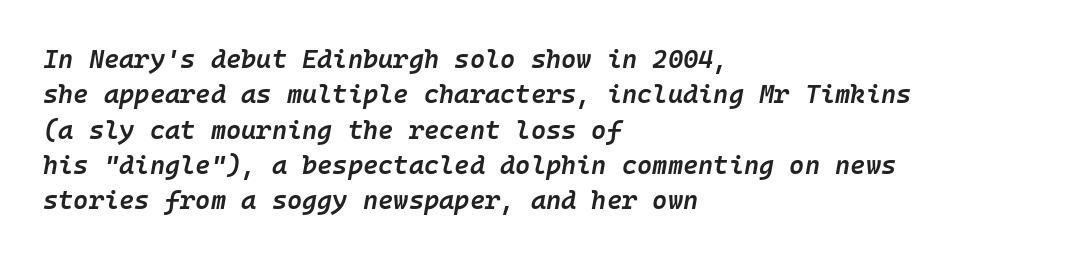
{"italic": "yes", "lean": "right", "slant_degrees": 10, "bold": "semi", "underline": "no", "align": "left", "line_spacing": "normal", "line_spacing_ratio": 1.36, "letter_spacing": "normal", "letter_spacing_em": 0.0, "glyph_px": 26}
